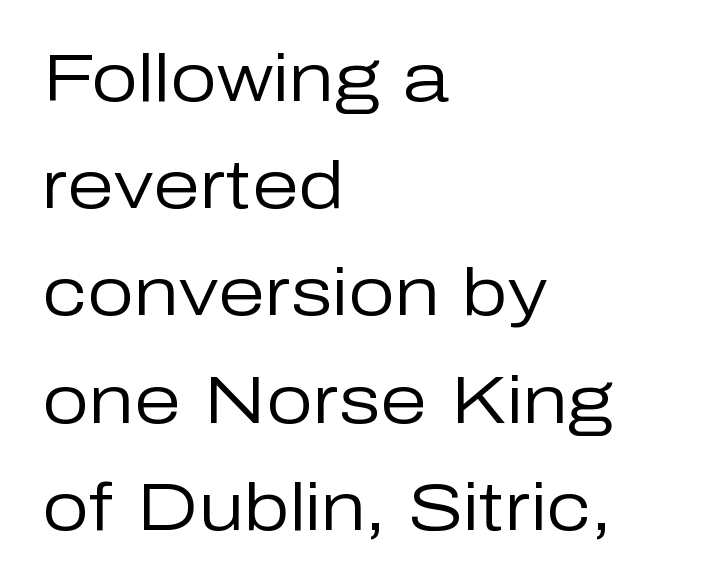
Q: Is the text bold? A: No.
Q: Is the text italic (slanted)? A: No, it is upright.
Q: Is the typeface a serif or a sans-serif typeface? A: Sans-serif.
Q: Is the text underlined? A: No.
Q: How is the paragraph aligned? A: Left-aligned.
Q: Is the spacing between letters normal or unusually wide? A: Normal.
Q: Is the spacing between lines tight, normal or loose? A: Normal.
Q: Width (condensed, normal, or wide)? A: Normal.
Q: Stroke contrast? A: Low.
Q: x-height? A: Medium.
Q: Monospaced? A: No.
